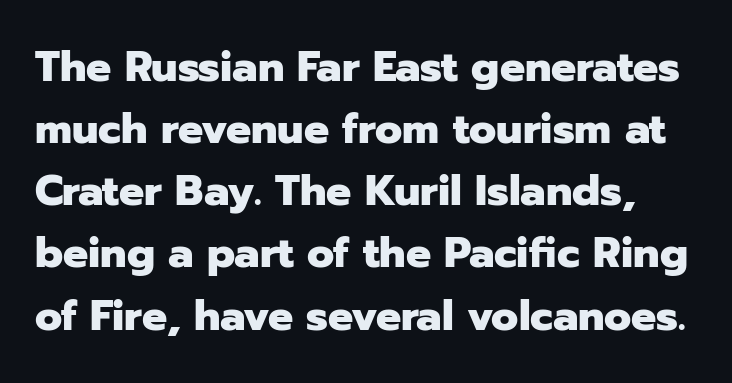
{"serif": "no", "italic": "no", "bold": "yes", "weight": "heavy", "width": "normal", "stroke_contrast": "low", "x_height": "medium", "monospaced": "no", "underline": "no", "line_spacing": "normal", "line_spacing_ratio": 1.48, "letter_spacing": "normal", "letter_spacing_em": 0.0, "glyph_px": 42}
